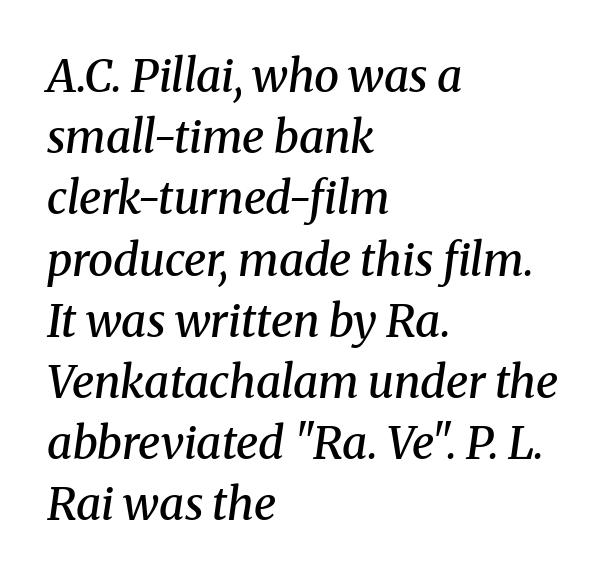
One glance says typical: line gaps are just what's usual. Descenders are the only things crossing below the line. Here the designer chose a conventional face with non-uniform glyph widths. These lines were composed using italics.
